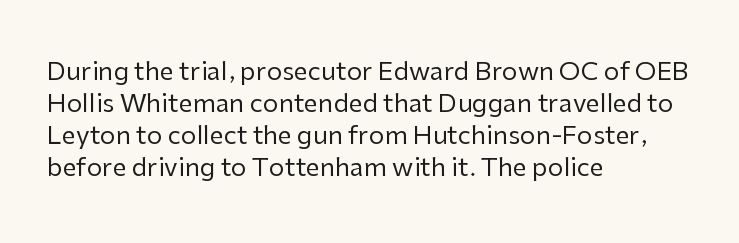
{"italic": "no", "bold": "no", "underline": "no", "align": "left", "line_spacing": "normal", "line_spacing_ratio": 1.28, "letter_spacing": "normal", "letter_spacing_em": 0.0, "glyph_px": 25}
